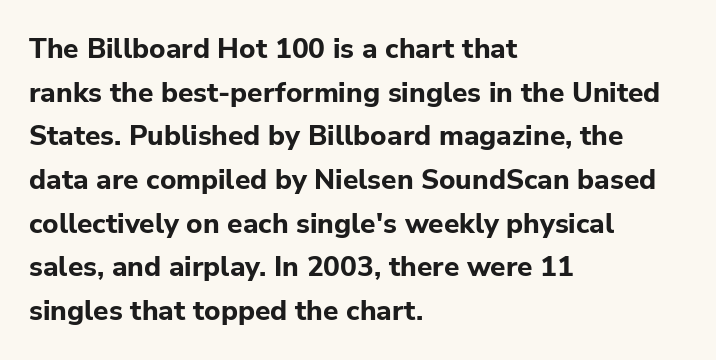
The letters stand straight up with perfectly vertical stems. The letters advance in unequal steps, a hallmark of proportional type. Anything drawn beneath the words? Only blank space. The passage shown has conventional tracking throughout. The passage is arranged the way most books set body copy — flush left. Summary of weight: heavy, a full bold.
